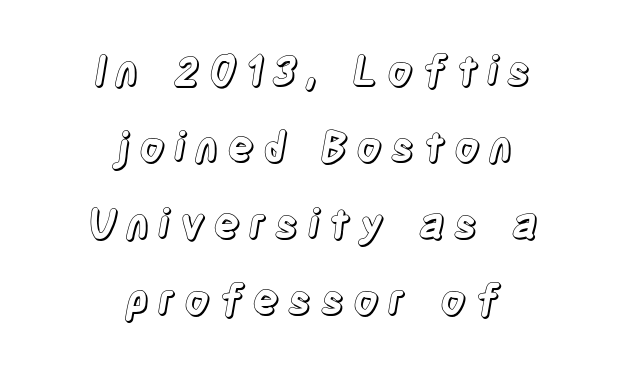
The image shows 41 px condensed type; set centered, line spacing 1.86x, not underlined; a large x-height.
